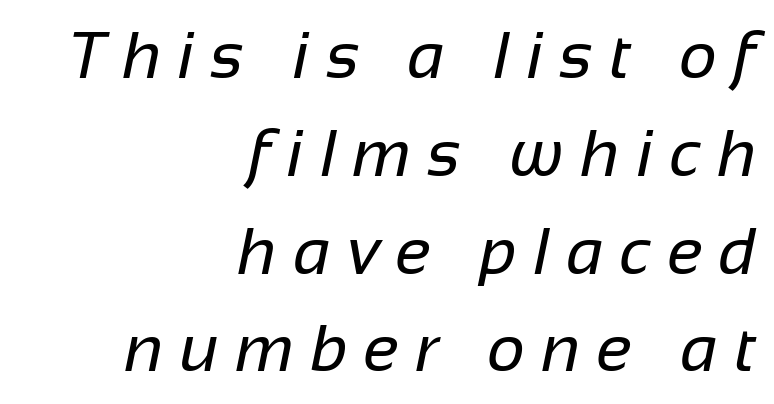
Spacing verdict: proportional, widths tailored to each character. The line texture is sparse and dotted thanks to wide tracking. The text block is weighted toward the right margin, trailing off unevenly leftward. Underlining? Definitely not there. Leading matches the norm, producing a regular column. The face used here is a sans, in the tradition of grotesques and geometrics.
